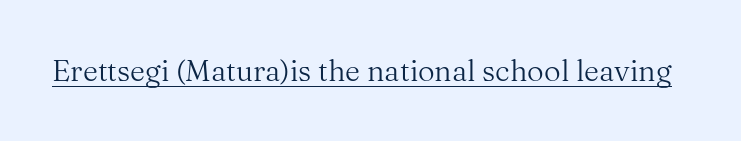
Q: Is the text bold? A: No.
Q: Is the text italic (slanted)? A: No, it is upright.
Q: Is the typeface a serif or a sans-serif typeface? A: Serif.
Q: Is the text underlined? A: Yes.
Q: Is the spacing between letters normal or unusually wide? A: Normal.
Q: Width (condensed, normal, or wide)? A: Normal.
Q: Stroke contrast? A: Medium.
Q: x-height? A: Medium.
Q: Monospaced? A: No.
